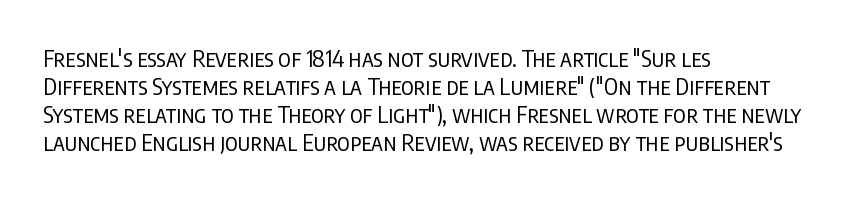
{"italic": "no", "bold": "no", "underline": "no", "align": "left", "line_spacing_ratio": 1.22, "letter_spacing": "normal", "letter_spacing_em": 0.0, "glyph_px": 23}
